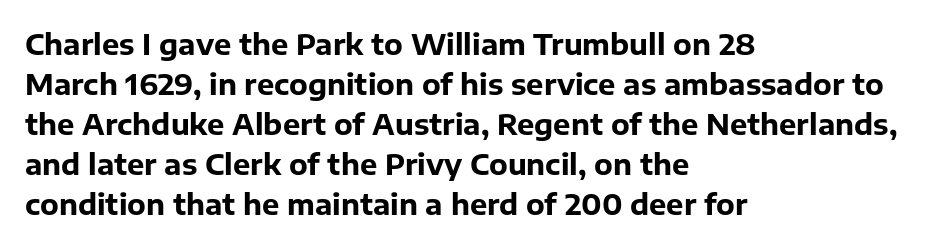
The strokes are fattened all the way to bold. The passage shown is typeset with a sans-serif family. A roman cut, with each character standing at attention. Spacing verdict: proportional, widths tailored to each character. Decoration check: the copy has no underline. What stands out about the letter spacing? Nothing — it is the standard amount.
